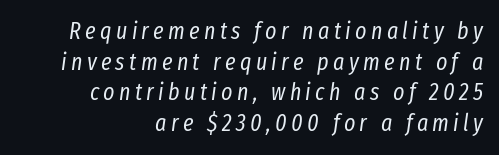
The image shows 24 px text type, italic (leaning right); set right-aligned, normal line spacing (1.28x), not underlined.
